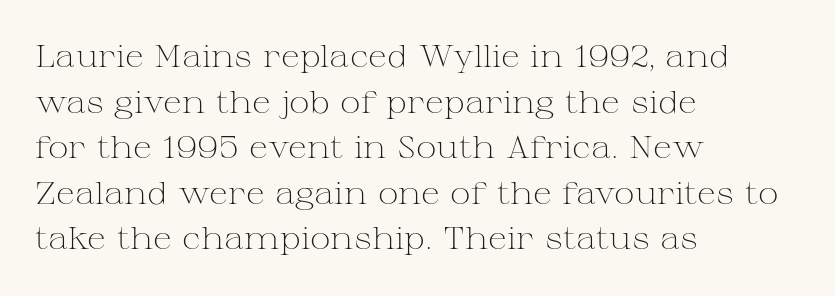
Q: Is the text bold? A: No.
Q: Is the text italic (slanted)? A: No, it is upright.
Q: Is the typeface a serif or a sans-serif typeface? A: Serif.
Q: Is the text underlined? A: No.
Q: How is the paragraph aligned? A: Left-aligned.
Q: Is the spacing between letters normal or unusually wide? A: Normal.
Q: Is the spacing between lines tight, normal or loose? A: Normal.
Q: Width (condensed, normal, or wide)? A: Wide.
Q: Stroke contrast? A: Medium.
Q: x-height? A: Medium.
Q: Monospaced? A: No.
